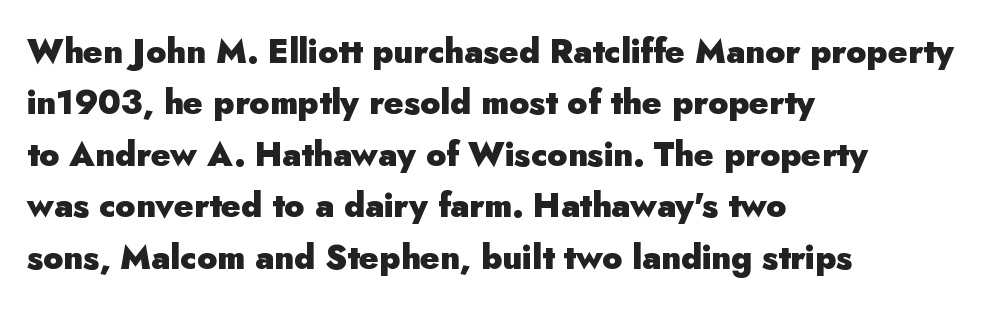
Q: Is the text bold? A: Yes.
Q: Is the text italic (slanted)? A: No, it is upright.
Q: Is the typeface a serif or a sans-serif typeface? A: Sans-serif.
Q: Is the text underlined? A: No.
Q: How is the paragraph aligned? A: Left-aligned.
Q: Is the spacing between letters normal or unusually wide? A: Normal.
Q: Is the spacing between lines tight, normal or loose? A: Normal.
Q: Width (condensed, normal, or wide)? A: Normal.
Q: Stroke contrast? A: Low.
Q: x-height? A: Small.
Q: Monospaced? A: No.
